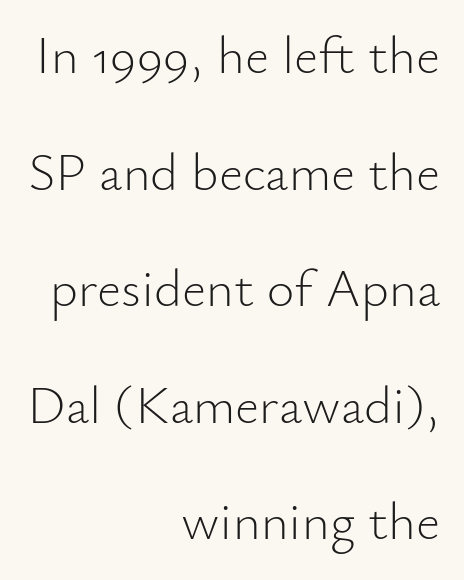
The image shows 53 px light sans-serif type, upright; set right-aligned, loose line spacing (2.2x), normal letter spacing, not underlined; low stroke contrast and a small x-height.
